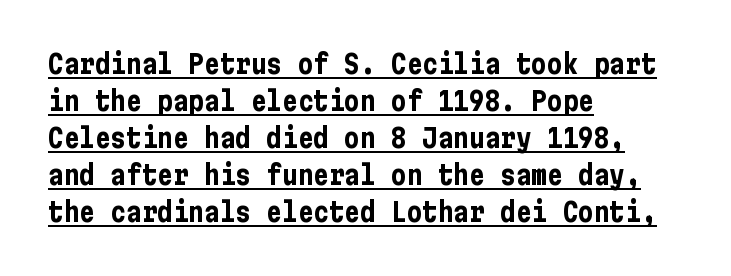
This sample uses plain, unmodified letter spacing. The words here are underlined. Compared with a centered layout, this one pins lines to the left instead. Strokes here are thick enough to call this a true bold. Does the lettering tilt? It doesn't — this is upright.
